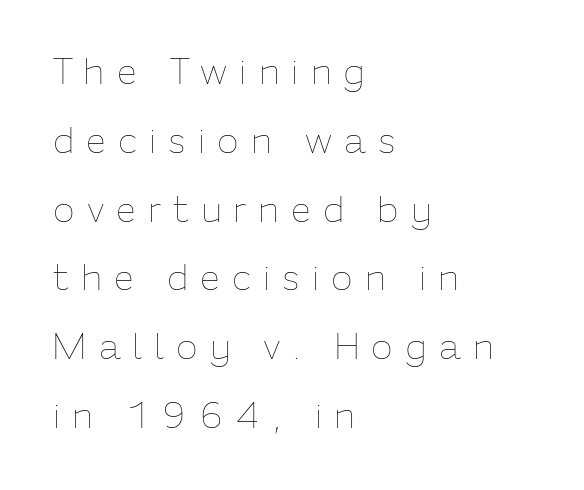
{"italic": "no", "bold": "no", "weight": "thin", "width": "normal", "stroke_contrast": "low", "x_height": "medium", "monospaced": "no", "underline": "no", "align": "left", "line_spacing": "loose", "line_spacing_ratio": 1.91, "letter_spacing": "wide", "letter_spacing_em": 0.33, "glyph_px": 36}
